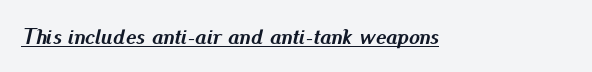
Pretty heavy lettering here — definitely bold. Every word sits above its own underline. Every character sits at an angle, as italics do. The passage shown has conventional tracking throughout.
